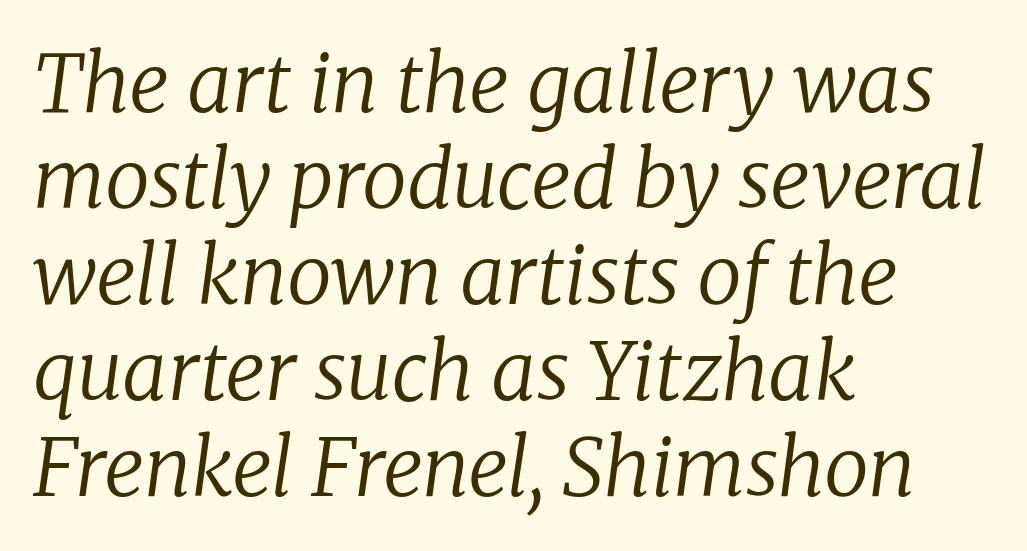
You could call the tracking neutral — neither tight nor loose. The string is rendered with underlining switched off. The typography opts for an oblique posture over an upright one. Weight: not bold — regular or lighter. Short and long lines alike share a common starting point at left.
